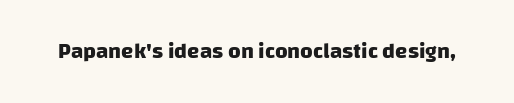
Q: Is the text bold? A: Yes.
Q: Is the text underlined? A: No.
Q: Is the spacing between letters normal or unusually wide? A: Normal.
